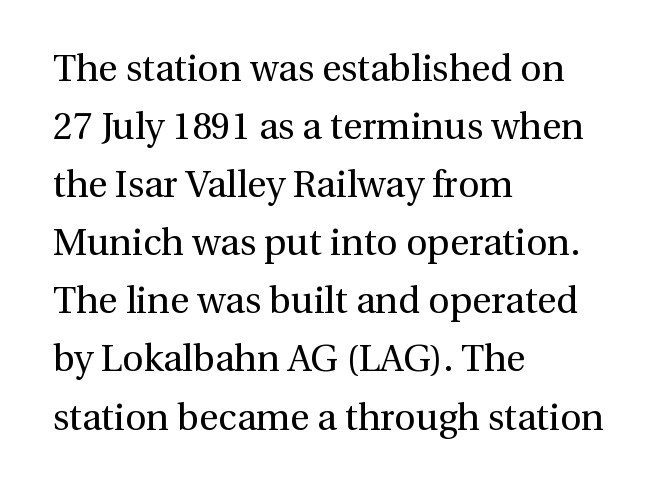
Q: Is the text bold? A: No.
Q: Is the text italic (slanted)? A: No, it is upright.
Q: Is the typeface a serif or a sans-serif typeface? A: Serif.
Q: Is the text underlined? A: No.
Q: How is the paragraph aligned? A: Left-aligned.
Q: Is the spacing between letters normal or unusually wide? A: Normal.
Q: Is the spacing between lines tight, normal or loose? A: Normal.
Q: Width (condensed, normal, or wide)? A: Normal.
Q: Stroke contrast? A: Medium.
Q: x-height? A: Medium.
Q: Monospaced? A: No.
